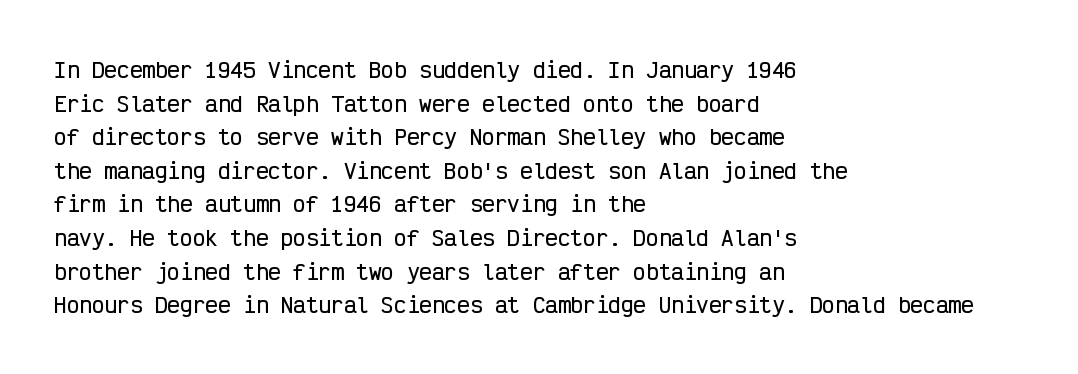
The image shows 21 px text type, upright; set left-aligned, normal line spacing (1.6x), normal letter spacing, not underlined.
